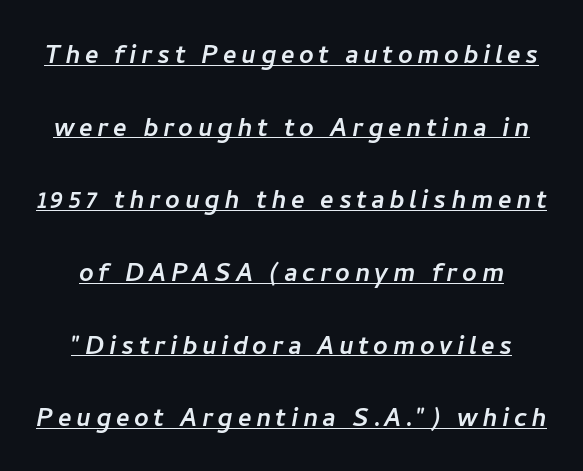
{"serif": "no", "width": "normal", "stroke_contrast": "low", "x_height": "medium", "monospaced": "no", "underline": "yes", "line_spacing": "loose", "line_spacing_ratio": 2.27, "glyph_px": 32}
